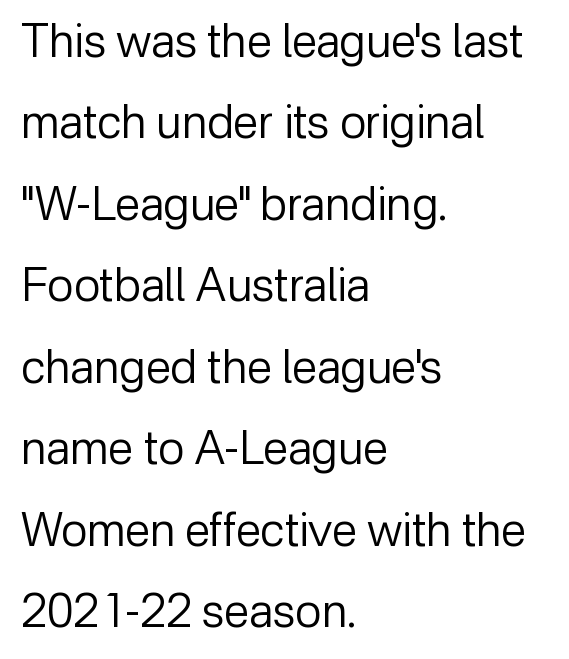
{"serif": "no", "italic": "no", "bold": "no", "weight": "regular", "width": "normal", "stroke_contrast": "low", "x_height": "medium", "monospaced": "no", "underline": "no", "align": "left", "line_spacing_ratio": 1.77, "letter_spacing": "normal", "letter_spacing_em": 0.0, "glyph_px": 46}
